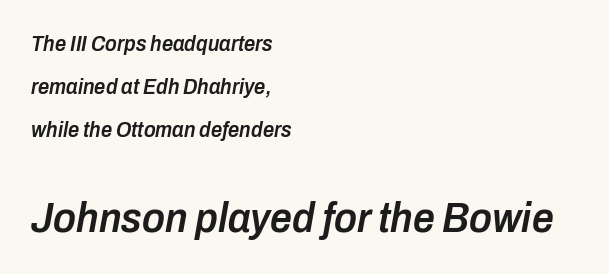
The image shows 43 px semibold, condensed type, italic (leaning right); set left-aligned, loose line spacing (1.95x), normal letter spacing, not underlined; the second (bottom) block is 1.95x larger; low stroke contrast and a medium x-height.
